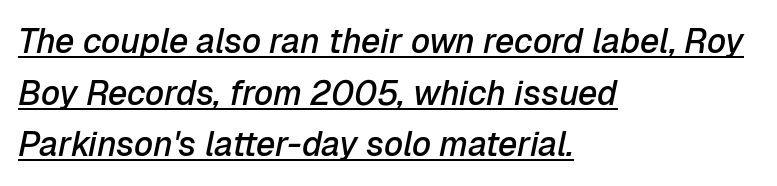
The image shows 34 px semibold type, italic (leaning right); set left-aligned, normal line spacing (1.52x), normal letter spacing, underlined; low stroke contrast and a medium x-height.
